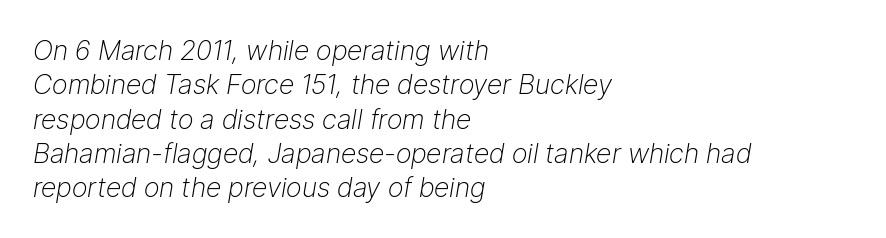
The image shows 27 px text type, italic (leaning right); set left-aligned, normal line spacing (1.27x), normal letter spacing, not underlined.
